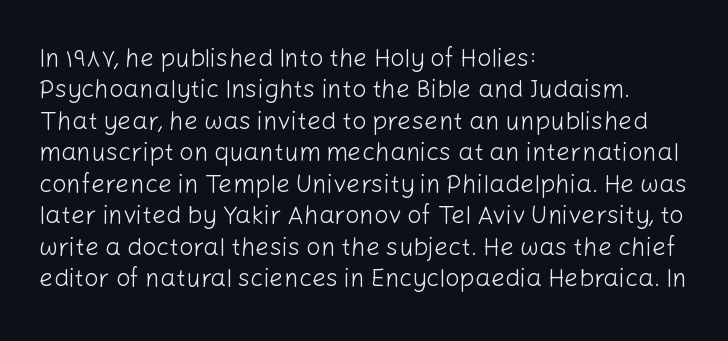
No letter is thick-stroked: the sample isn't bold. This is roman type, the default non-slanted kind. One glance says typical: line gaps are just what's usual. Plain, unruled lines of type. This sample is left-justified, so line endings fall wherever the words run out.
